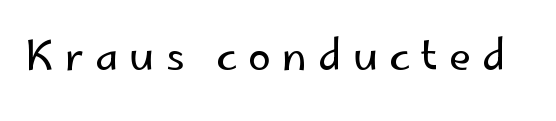
Stem width sits at or under what a default text font uses. These lines are rendered in a variable-pitch font. In terms of posture, this sample is upright. Serif or sans? Sans — the stroke terminals are bare. A typesetter would call this heavily tracked-out type. Quick note: underline off.
